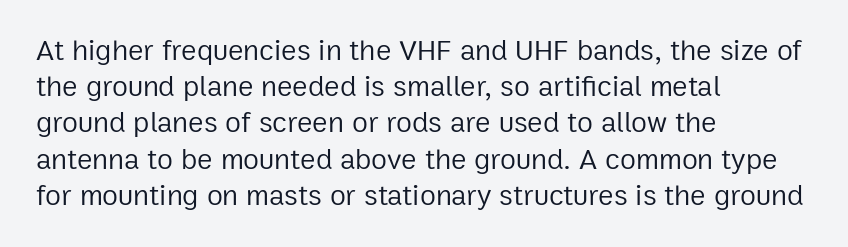
Q: Is the text bold? A: No.
Q: Is the text italic (slanted)? A: No, it is upright.
Q: Is the typeface a serif or a sans-serif typeface? A: Sans-serif.
Q: Is the text underlined? A: No.
Q: How is the paragraph aligned? A: Left-aligned.
Q: Is the spacing between letters normal or unusually wide? A: Normal.
Q: Is the spacing between lines tight, normal or loose? A: Normal.
Q: Width (condensed, normal, or wide)? A: Normal.
Q: Stroke contrast? A: Low.
Q: x-height? A: Medium.
Q: Monospaced? A: No.
